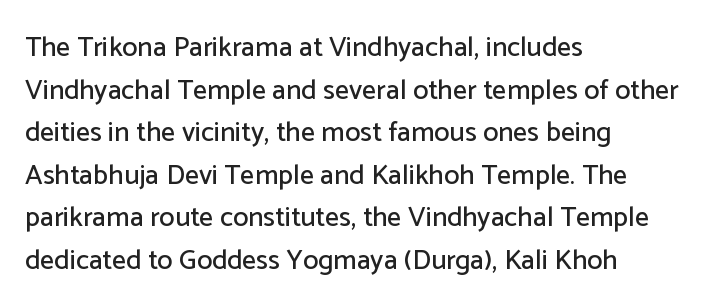
{"serif": "no", "italic": "no", "width": "normal", "stroke_contrast": "low", "x_height": "medium", "monospaced": "no", "underline": "no", "align": "left", "line_spacing": "normal", "line_spacing_ratio": 1.52, "letter_spacing": "normal", "letter_spacing_em": 0.0, "glyph_px": 28}
